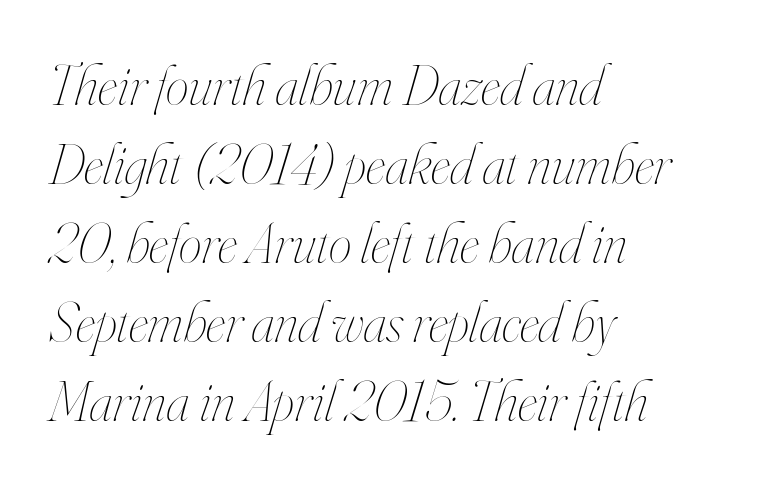
You could not count columns in this text — the font is proportionally spaced. Is the letter spacing exaggerated? No — it looks like the ordinary default. The lines are quadded left. Vertically, the passage feels balanced, rows spaced as you'd expect.
